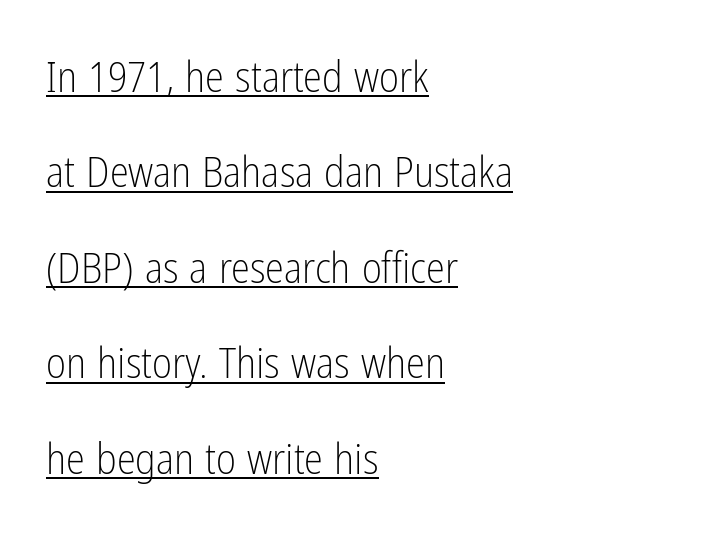
What stands out about the letter spacing? Nothing — it is the standard amount. This is the regular roman posture of the typeface. These lines stack with their left ends in a neat column. These lines stand farther apart than default settings would place them. This sample has the flowing, uneven cadence of proportional lettering. This is sans-serif lettering, the kind often seen on screens and signage.
